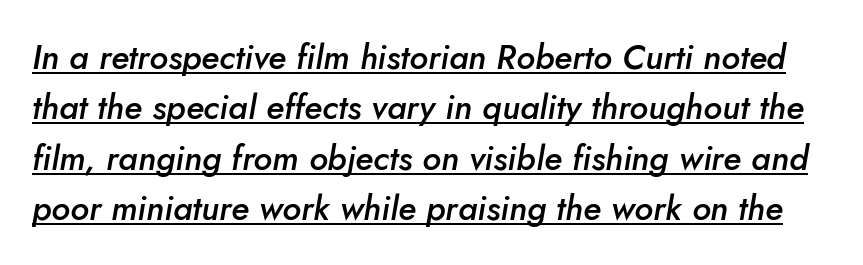
Each new line begins a customary step beneath the previous one. You could call the tracking neutral — neither tight nor loose. A somewhat darkened texture: the type is semibold rather than bold. The font's italic variant was chosen for this text. Decoration check: the copy is underlined.
